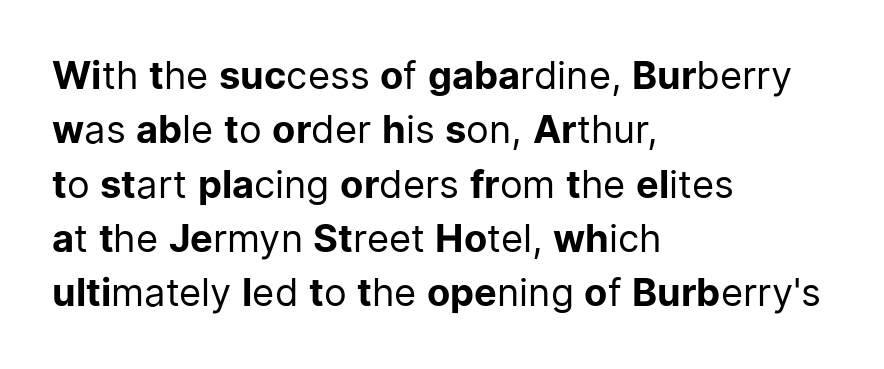
In terms of letterform style, serifs are entirely absent. Every row of glyphs begins at an identical x-position on the left. The letters look calm and open, with moderate or lighter stems. Students, observe: this is what conventionally led text looks like. Decoration check: the copy has no underline. It's the straight-up-and-down kind of type.
